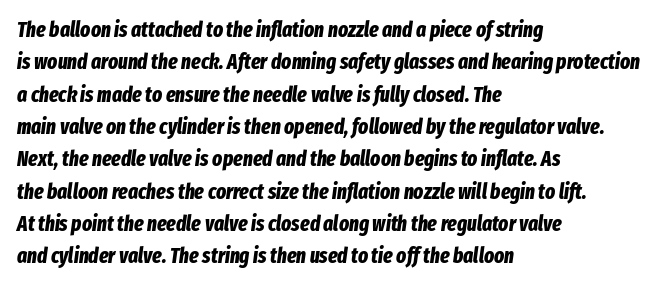
Its strokes are broad and dark, the hallmark of bold type. The passage shown leans; its letterforms are oblique. Notice how descenders clear the ascenders below comfortably — that's standard leading. The letterforms sit shoulder to shoulder at normal distance. Typeset ragged right — the left edge is the straight one. Decoration check: the copy has no underline.
